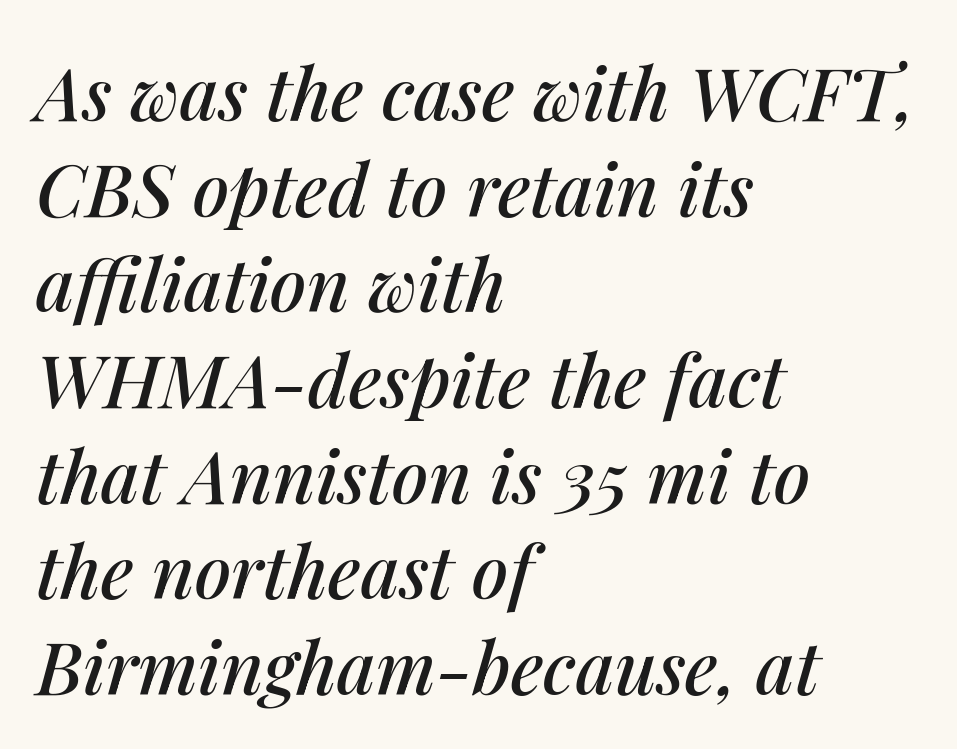
{"italic": "yes", "lean": "right", "slant_degrees": 14, "width": "normal", "stroke_contrast": "medium", "x_height": "medium", "monospaced": "no", "underline": "no", "align": "left", "line_spacing": "normal", "line_spacing_ratio": 1.31, "letter_spacing": "normal", "letter_spacing_em": 0.0, "glyph_px": 73}
